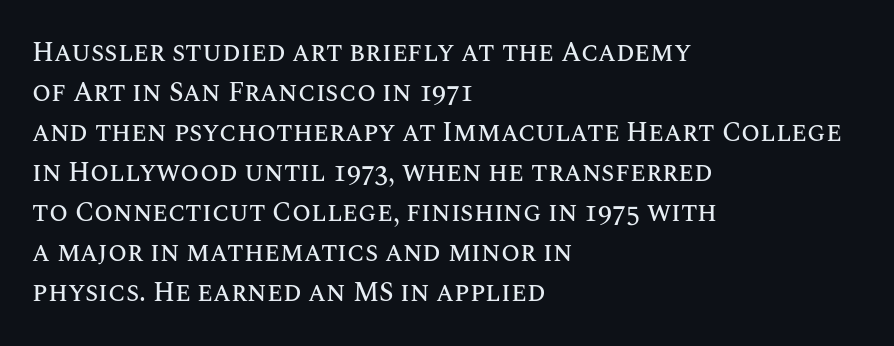
The image shows 27 px text type, upright; set left-aligned, normal line spacing (1.48x), normal letter spacing, not underlined.
